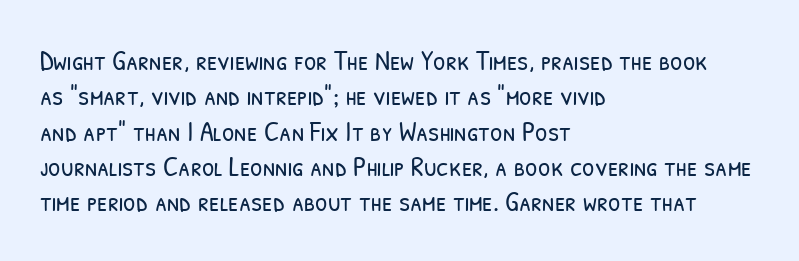
The image shows 28 px light, condensed sans-serif type; set left-aligned, normal line spacing (1.26x), normal letter spacing, not underlined; low stroke contrast and a medium x-height.
